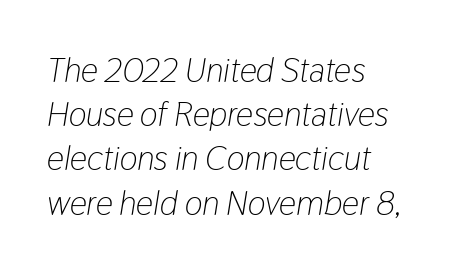
{"italic": "yes", "lean": "right", "slant_degrees": 9, "bold": "no", "weight": "light", "width": "condensed", "stroke_contrast": "low", "x_height": "medium", "monospaced": "no", "underline": "no", "align": "left", "line_spacing": "normal", "line_spacing_ratio": 1.3, "letter_spacing": "normal", "letter_spacing_em": 0.0, "glyph_px": 34}
